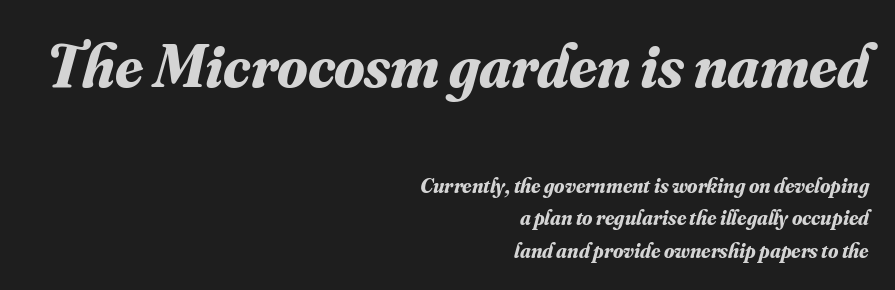
Compared with ordinary roman type, these characters are visibly tilted. Heavy-handed strokes throughout: this text is bold. Is there much room between lines? A standard amount, neither cramped nor airy. The letters carry serifs — small finishing strokes at the ends of their stems. Glance below the letters and you will spot only blank space. You could not count columns in this text — the font is proportionally spaced.
